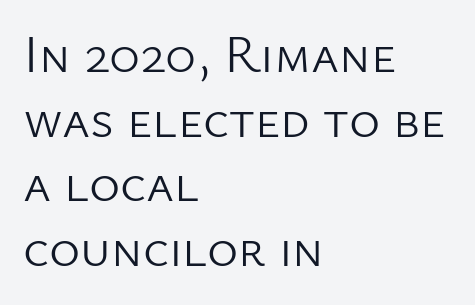
You could call the tracking neutral — neither tight nor loose. Type without underlining. Is the type heavy? It reads as light-to-regular instead. Visually the block forms a straight wall on the left and a jagged coastline on the right. Grotesque or geometric, the face here clearly has no serifs.
